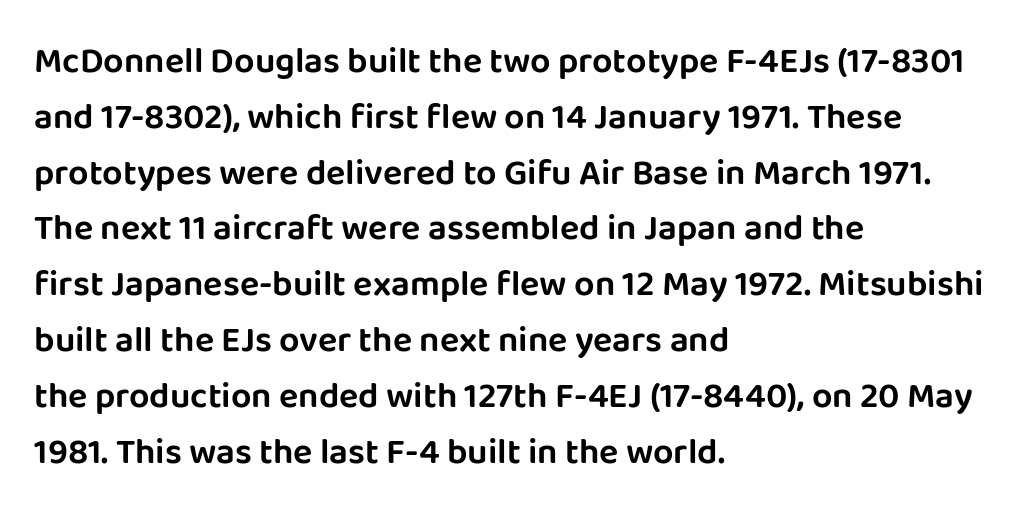
Q: Is the text italic (slanted)? A: No, it is upright.
Q: Is the typeface a serif or a sans-serif typeface? A: Sans-serif.
Q: Is the text underlined? A: No.
Q: How is the paragraph aligned? A: Left-aligned.
Q: Is the spacing between letters normal or unusually wide? A: Normal.
Q: Is the spacing between lines tight, normal or loose? A: Normal.
Q: Width (condensed, normal, or wide)? A: Normal.
Q: Stroke contrast? A: Low.
Q: x-height? A: Large.
Q: Monospaced? A: No.
